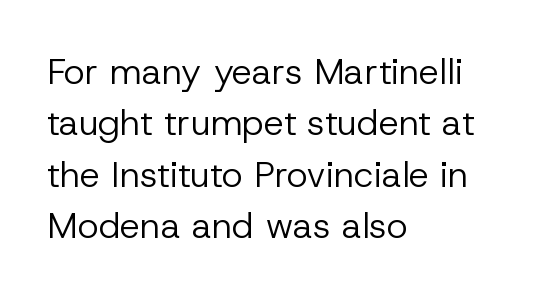
The image shows 36 px regular-weight sans-serif type, upright; set left-aligned, normal line spacing (1.43x), normal letter spacing, not underlined; low stroke contrast and a medium x-height.
